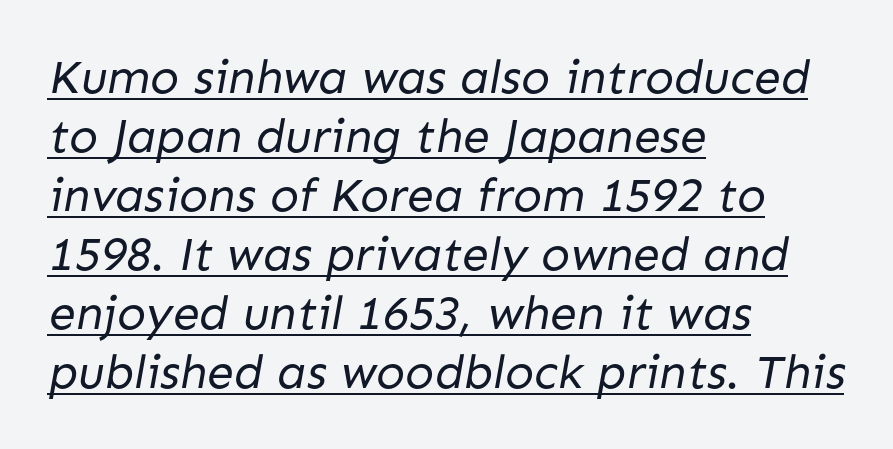
{"serif": "no", "bold": "no", "weight": "regular", "width": "normal", "stroke_contrast": "low", "x_height": "medium", "monospaced": "no", "underline": "yes", "align": "left", "line_spacing_ratio": 1.23, "letter_spacing": "normal", "letter_spacing_em": 0.0, "glyph_px": 48}
